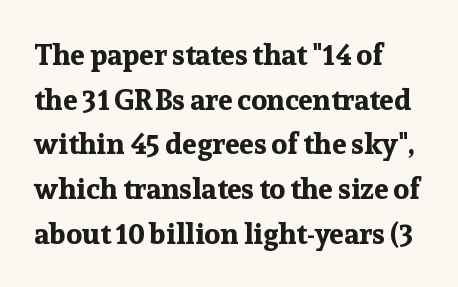
Q: Is the text bold? A: Yes.
Q: Is the text italic (slanted)? A: No, it is upright.
Q: Is the typeface a serif or a sans-serif typeface? A: Serif.
Q: Is the text underlined? A: No.
Q: How is the paragraph aligned? A: Left-aligned.
Q: Is the spacing between letters normal or unusually wide? A: Normal.
Q: Is the spacing between lines tight, normal or loose? A: Normal.
Q: Width (condensed, normal, or wide)? A: Normal.
Q: Stroke contrast? A: Low.
Q: x-height? A: Medium.
Q: Monospaced? A: No.
